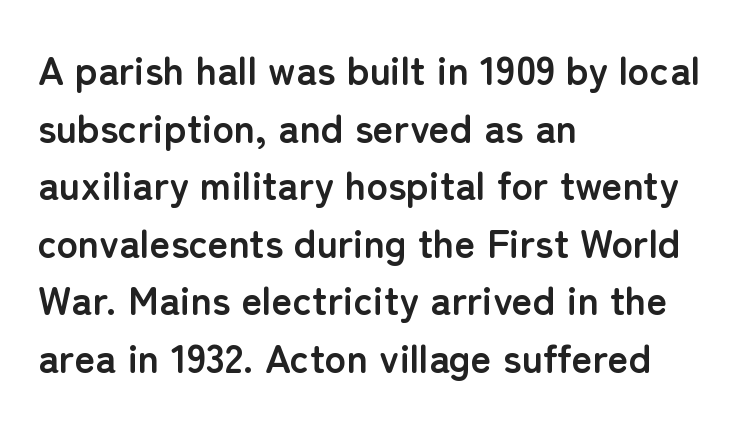
Q: Is the text bold? A: Yes.
Q: Is the text italic (slanted)? A: No, it is upright.
Q: Is the typeface a serif or a sans-serif typeface? A: Sans-serif.
Q: Is the text underlined? A: No.
Q: How is the paragraph aligned? A: Left-aligned.
Q: Is the spacing between letters normal or unusually wide? A: Normal.
Q: Is the spacing between lines tight, normal or loose? A: Normal.
Q: Width (condensed, normal, or wide)? A: Normal.
Q: Stroke contrast? A: Low.
Q: x-height? A: Medium.
Q: Monospaced? A: No.
